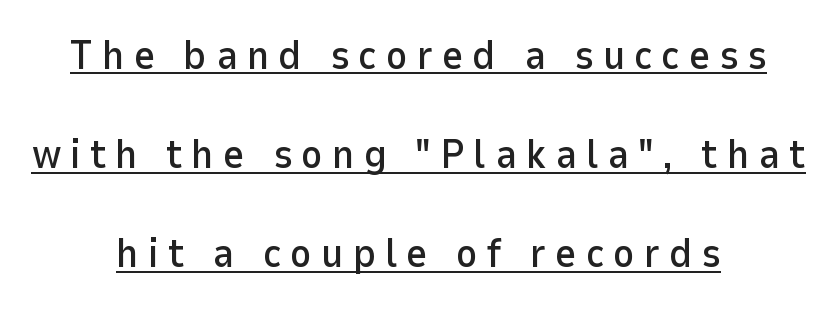
{"serif": "no", "italic": "no", "width": "normal", "stroke_contrast": "low", "x_height": "medium", "monospaced": "no", "underline": "yes", "align": "center", "line_spacing": "loose", "line_spacing_ratio": 2.42, "letter_spacing": "wide", "letter_spacing_em": 0.22, "glyph_px": 41}
